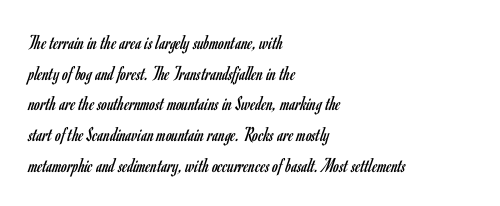
{"bold": "no", "underline": "no", "align": "left", "line_spacing": "normal", "line_spacing_ratio": 1.46, "letter_spacing": "normal", "letter_spacing_em": 0.0, "glyph_px": 21}
